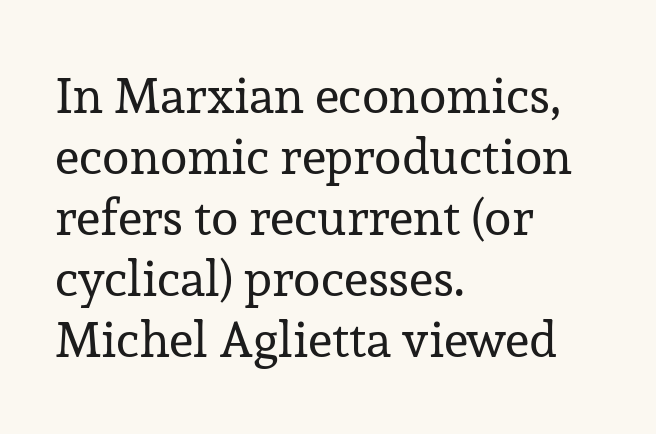
The image shows 50 px regular-weight serif type, upright; set left-aligned, line spacing 1.22x, normal letter spacing, not underlined; low stroke contrast and a medium x-height.
